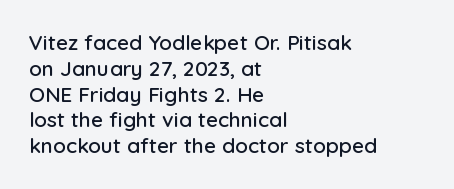
{"italic": "no", "underline": "no", "align": "left", "line_spacing_ratio": 1.23, "letter_spacing": "normal", "letter_spacing_em": 0.0, "glyph_px": 21}
